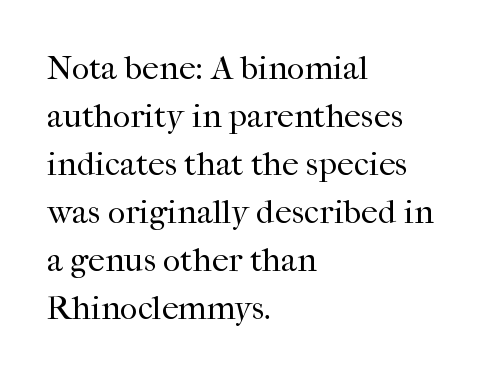
{"serif": "yes", "italic": "no", "bold": "no", "weight": "regular", "width": "normal", "stroke_contrast": "high", "x_height": "medium", "monospaced": "no", "underline": "no", "align": "left", "line_spacing": "normal", "line_spacing_ratio": 1.41, "letter_spacing": "normal", "letter_spacing_em": 0.0, "glyph_px": 34}
